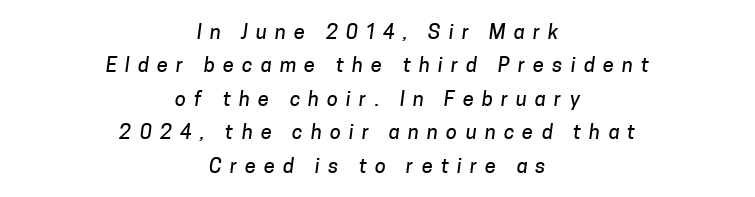
{"underline": "no", "align": "center", "line_spacing": "normal", "line_spacing_ratio": 1.67, "letter_spacing": "wide", "letter_spacing_em": 0.41, "glyph_px": 20}
